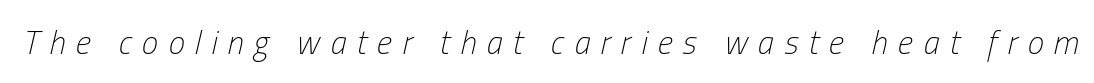
This sample has the flowing, uneven cadence of proportional lettering. The font is comparable to plain body text, perhaps lighter. Words float on clear page, feet unadorned. Tall strokes in this sample are angled rather than plumb. Honestly, the letter spacing is so wide it's the main thing you notice.
